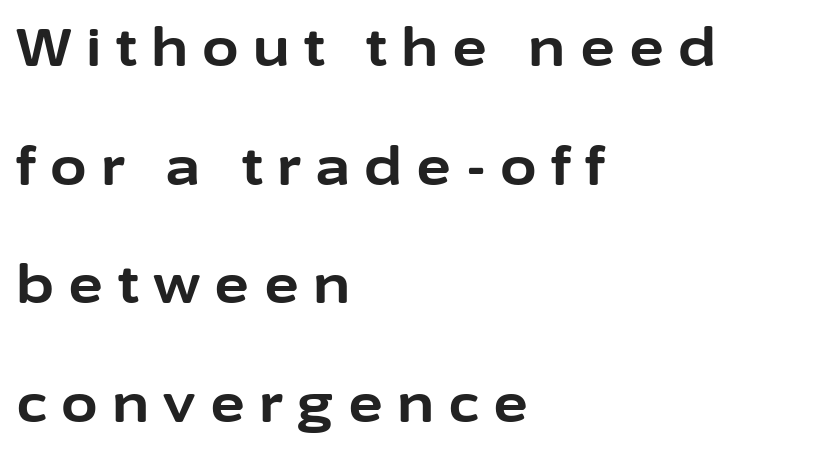
{"serif": "no", "italic": "no", "bold": "yes", "weight": "bold", "width": "normal", "stroke_contrast": "low", "x_height": "medium", "monospaced": "no", "underline": "no", "align": "left", "line_spacing": "loose", "line_spacing_ratio": 2.24, "letter_spacing": "wide", "letter_spacing_em": 0.27, "glyph_px": 53}
